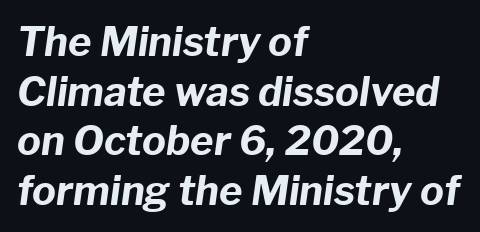
The image shows 40 px bold type, italic (leaning right); set left-aligned, line spacing 1.24x, normal letter spacing, not underlined; low stroke contrast and a medium x-height.
